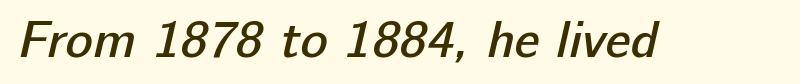
Students, this is semibold: more ink than regular, less than bold. The passage shown is typeset with a sans-serif family. Clear beneath every line of the passage. Do the characters align in a grid? No, the font is proportional. Between one letter and the next there's only the usual sliver of space.
